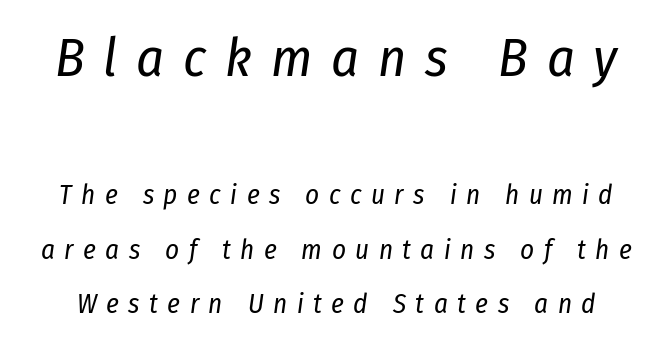
Q: Is the text bold? A: No.
Q: Is the text italic (slanted)? A: Yes, it leans right by about 8 degrees.
Q: Is the text underlined? A: No.
Q: Is the spacing between letters normal or unusually wide? A: Unusually wide.
Q: Is the spacing between lines tight, normal or loose? A: Loose.
Q: Which block of text is set in a larger size, the first (top) or the second (bottom)? A: The first (top) one.
Q: Width (condensed, normal, or wide)? A: Condensed.
Q: Stroke contrast? A: Low.
Q: x-height? A: Medium.
Q: Monospaced? A: No.
